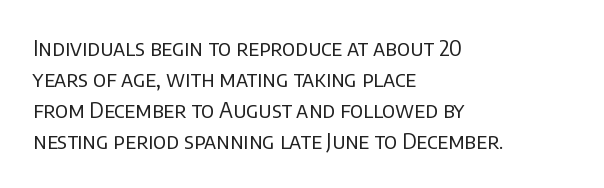
The words here are not underlined. Default kerning and tracking; the words read as compact shapes. The paragraph shown leans on its left margin. Posture: straight, roman, zero tilt. Vertical stems look standard width or narrower in stroke. Vertical spacing — default.
